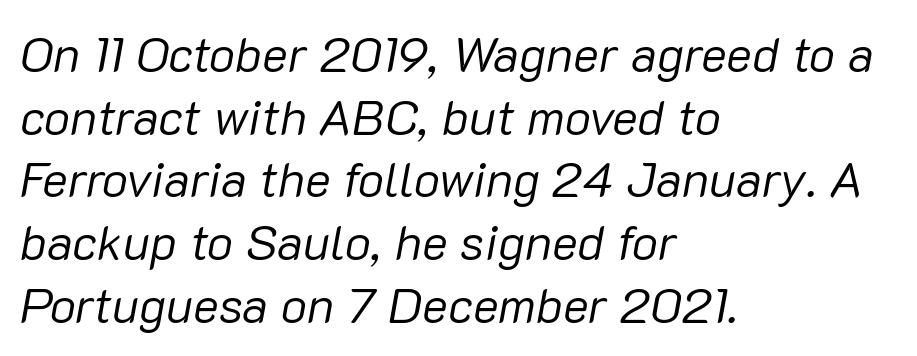
These lines stack with their left ends in a neat column. This rendering features lettering with no underline. Italic: yes, the glyphs are oblique. The passage shown is typed in a proportional face where columns would drift. Weight class: somewhere from thin through regular. The space between consecutive lines is moderate.
